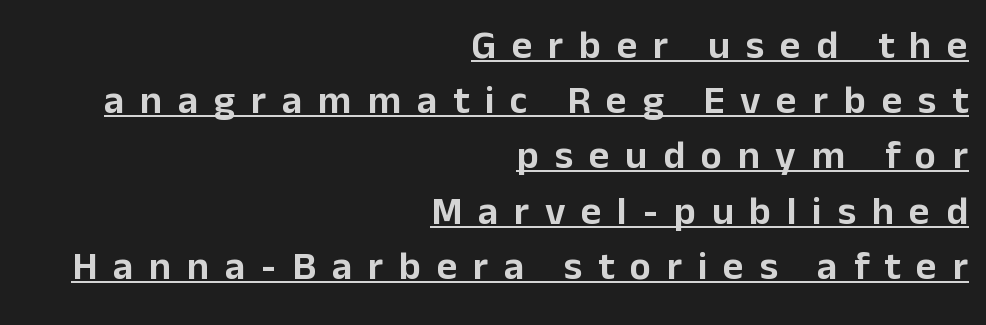
The image shows 40 px sans-serif type, upright; set right-aligned, normal line spacing (1.38x), unusually wide letter spacing (+0.39 em), underlined; low stroke contrast and a medium x-height.
